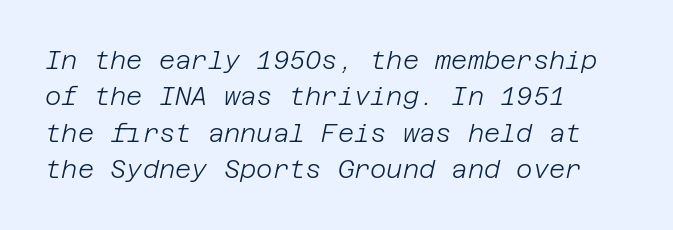
The image shows 25 px text type, italic (leaning right); set left-aligned, normal line spacing (1.46x), normal letter spacing, not underlined.
